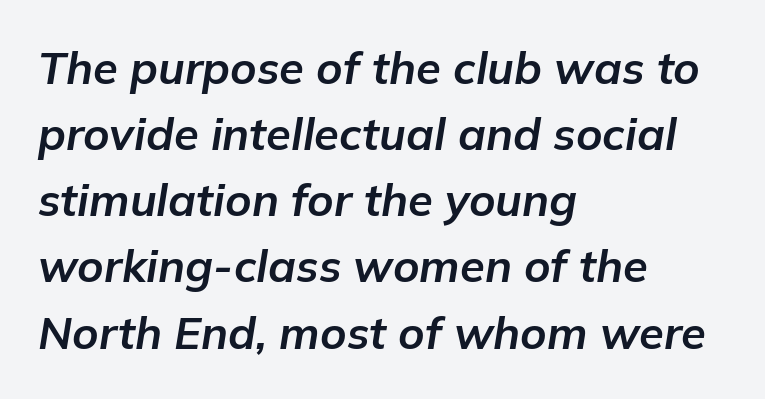
The image shows 45 px bold type, italic (leaning right); set left-aligned, normal line spacing (1.47x), normal letter spacing, not underlined; low stroke contrast and a medium x-height.
